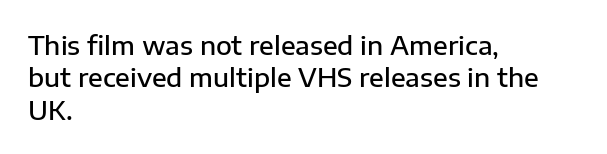
The image shows 26 px text type, upright; set left-aligned, normal line spacing (1.25x), normal letter spacing, not underlined.
